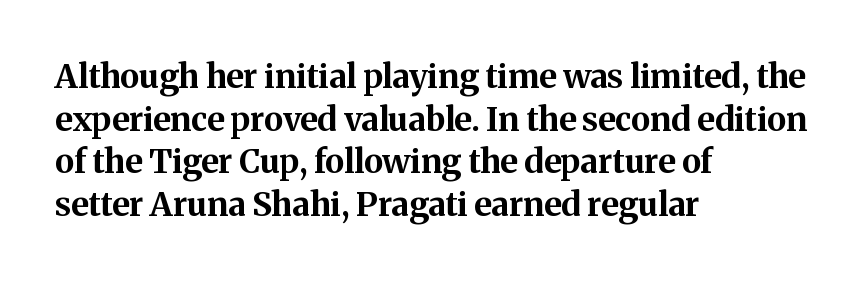
The image shows 33 px bold serif type, upright; set left-aligned, normal line spacing (1.29x), normal letter spacing, not underlined; medium stroke contrast and a medium x-height.
